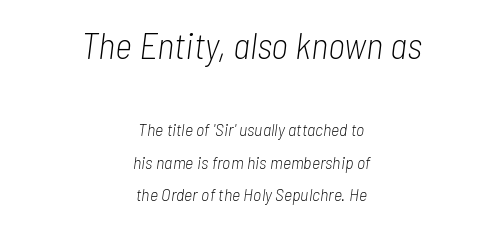
{"italic": "yes", "lean": "right", "slant_degrees": 7, "bold": "no", "weight": "light", "width": "condensed", "stroke_contrast": "low", "x_height": "medium", "monospaced": "no", "underline": "no", "align": "center", "line_spacing_ratio": 1.8, "letter_spacing": "normal", "letter_spacing_em": 0.0, "larger_block": "first", "size_ratio": 2.06, "glyph_px": 37}
